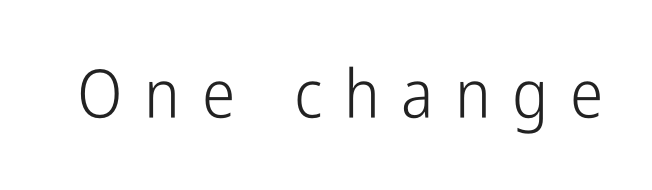
The letters are spread apart with noticeably loose tracking. The foot of each line stays bare and open. The strokes are not fattened; the text isn't bold. Character widths vary here, with narrow letters taking less room than wide ones.
